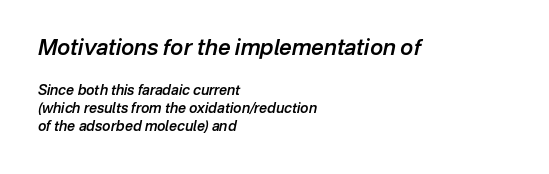
Does the lettering tilt? It does — this is italic. No extra tracking has been applied to these lines. Caption: semibold face, moderately heavy strokes. All the whitespace from short lines collects on the right. How would I describe the line gaps? Plain and ordinary. Caption: upper text group enlarged, lower text group reduced.
